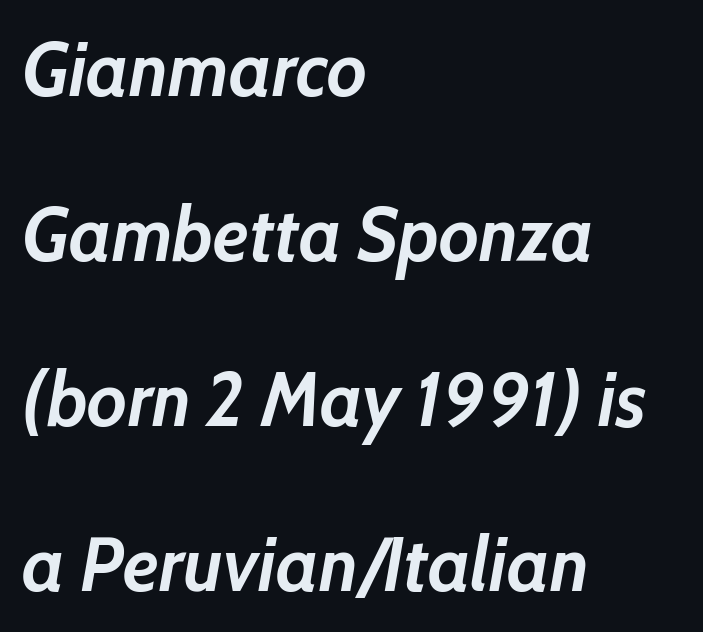
The image shows 76 px semibold type, italic (leaning right); set left-aligned, loose line spacing (2.17x), normal letter spacing, not underlined; low stroke contrast and a medium x-height.
